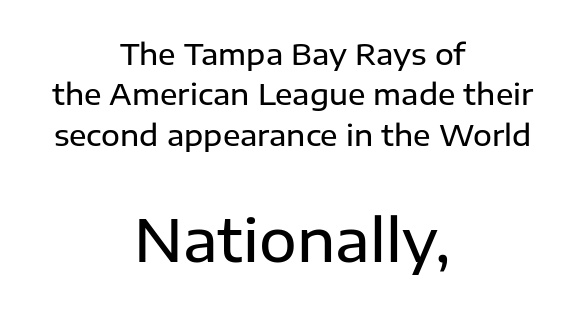
Q: Is the text bold? A: Semi-bold.
Q: Is the text italic (slanted)? A: No, it is upright.
Q: Is the typeface a serif or a sans-serif typeface? A: Sans-serif.
Q: Is the text underlined? A: No.
Q: How is the paragraph aligned? A: Centered.
Q: Is the spacing between letters normal or unusually wide? A: Normal.
Q: Is the spacing between lines tight, normal or loose? A: Normal.
Q: Which block of text is set in a larger size, the first (top) or the second (bottom)? A: The second (bottom) one.
Q: Width (condensed, normal, or wide)? A: Normal.
Q: Stroke contrast? A: Low.
Q: x-height? A: Medium.
Q: Monospaced? A: No.
